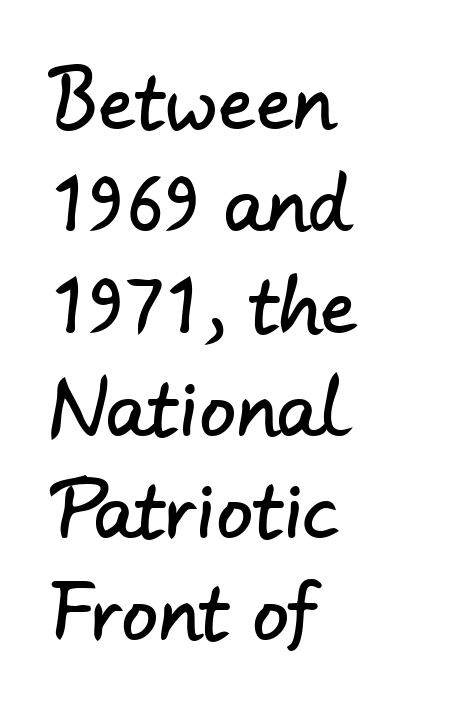
Q: Is the typeface a serif or a sans-serif typeface? A: Sans-serif.
Q: Is the text underlined? A: No.
Q: How is the paragraph aligned? A: Left-aligned.
Q: Is the spacing between letters normal or unusually wide? A: Normal.
Q: Is the spacing between lines tight, normal or loose? A: Normal.
Q: Width (condensed, normal, or wide)? A: Normal.
Q: Stroke contrast? A: Low.
Q: x-height? A: Small.
Q: Monospaced? A: No.
